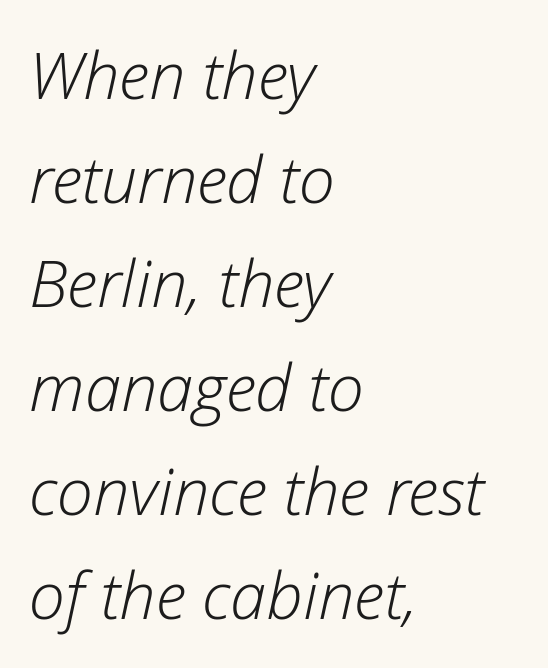
The image shows 65 px light type, italic (leaning right); set left-aligned, normal line spacing (1.6x), normal letter spacing, not underlined; low stroke contrast and a medium x-height.
